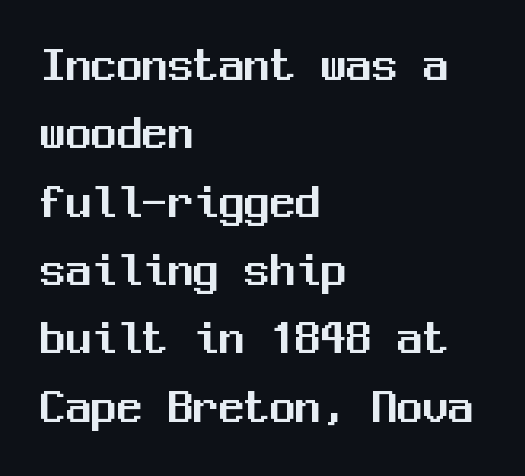
Check the space under the baseline: it is left empty. Monospaced: the letters line up in strict vertical columns. You can tell from the bare stems that sans-serif type was used. Is there any slant? The stems are plumb.
